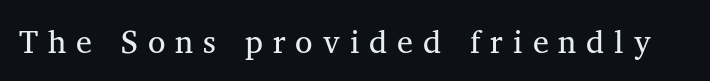
Is the letter spacing exaggerated? Yes — the characters are pushed far apart. Is this a fixed-width face? No — the glyphs have proportional, varying widths. Examine the stroke ends and you'll spot serifs. No extra ink here — the face is not bold. Plain, unruled lines of type.
